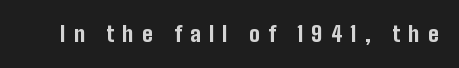
Weight: bold. The glyphs are unaccompanied by any horizontal stroke below them. Characters follow at a spacing far wider than the type designer built in. Notice how the stems are strictly vertical — no italics here.
